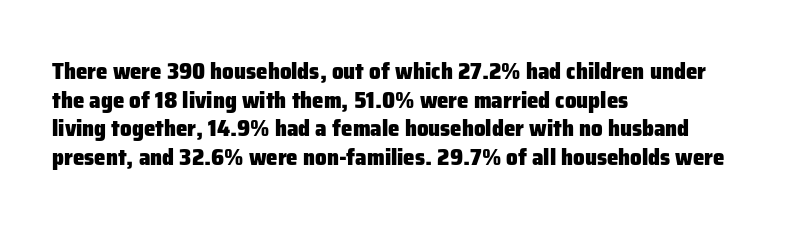
In CSS terms this would be text-align: left. On the weight axis this lands at bold, roughly 700. No word sits above an underline. Regarding leading, the lines here are spaced in the standard way. Quick note: not italic, upright. Glyph-to-glyph distance matches everyday printed text.
